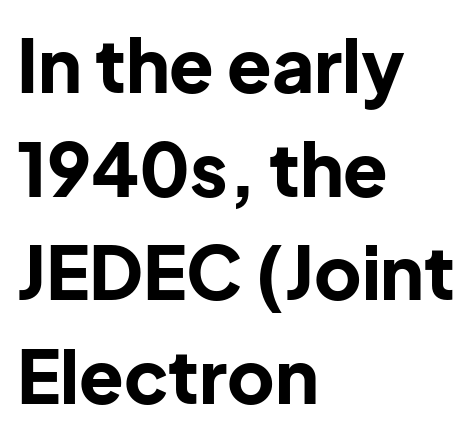
Q: Is the text bold? A: Yes.
Q: Is the text italic (slanted)? A: No, it is upright.
Q: Is the typeface a serif or a sans-serif typeface? A: Sans-serif.
Q: Is the text underlined? A: No.
Q: How is the paragraph aligned? A: Left-aligned.
Q: Is the spacing between letters normal or unusually wide? A: Normal.
Q: Is the spacing between lines tight, normal or loose? A: Normal.
Q: Width (condensed, normal, or wide)? A: Normal.
Q: Stroke contrast? A: Low.
Q: x-height? A: Medium.
Q: Monospaced? A: No.
